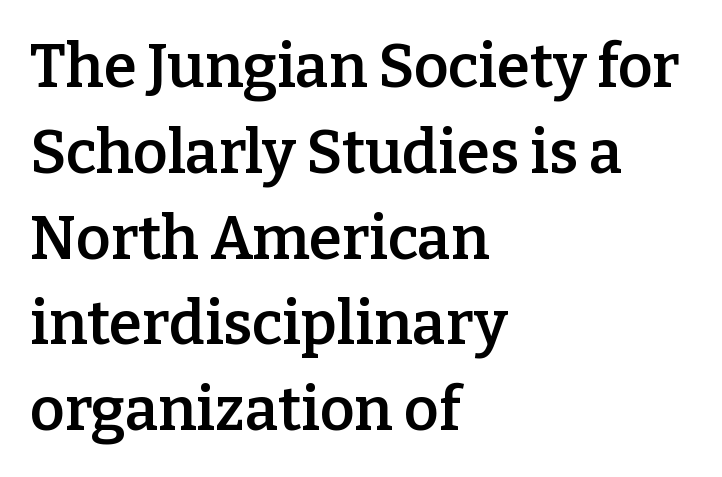
{"serif": "yes", "italic": "no", "bold": "semi", "weight": "semibold", "width": "normal", "stroke_contrast": "low", "x_height": "medium", "monospaced": "no", "underline": "no", "align": "left", "line_spacing": "normal", "line_spacing_ratio": 1.43, "letter_spacing": "normal", "letter_spacing_em": 0.0, "glyph_px": 60}
